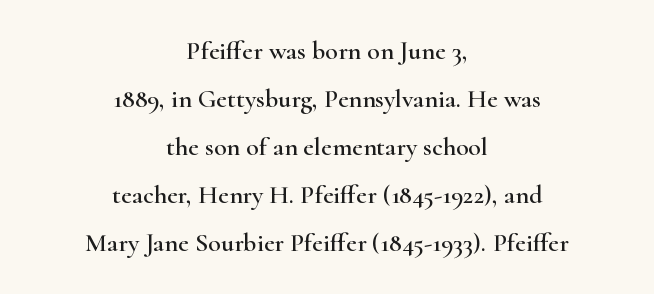
Q: Is the text italic (slanted)? A: No, it is upright.
Q: Is the text underlined? A: No.
Q: How is the paragraph aligned? A: Centered.
Q: Is the spacing between letters normal or unusually wide? A: Normal.
